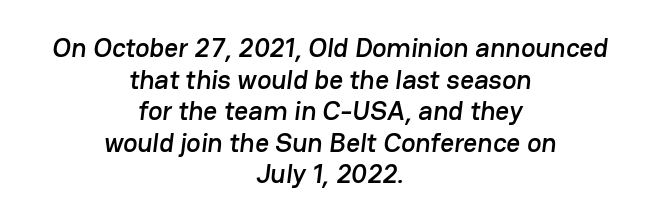
The image shows 27 px text type; set centered, line spacing 1.17x, normal letter spacing, not underlined.
